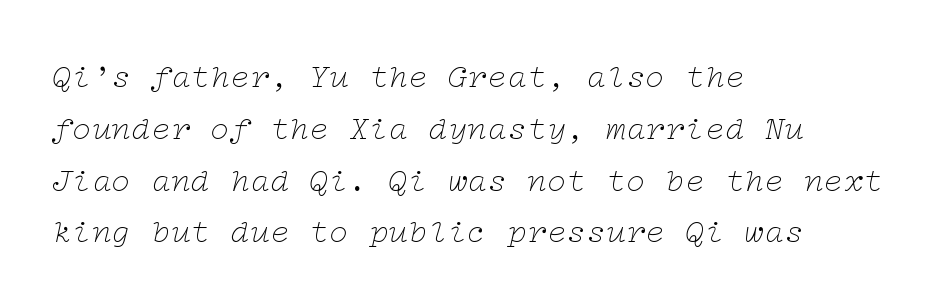
{"serif": "yes", "italic": "yes", "lean": "right", "slant_degrees": 12, "bold": "no", "weight": "thin", "width": "wide", "stroke_contrast": "low", "x_height": "medium", "underline": "no", "align": "left", "line_spacing": "normal", "line_spacing_ratio": 1.57, "letter_spacing": "normal", "letter_spacing_em": 0.0, "glyph_px": 33}
